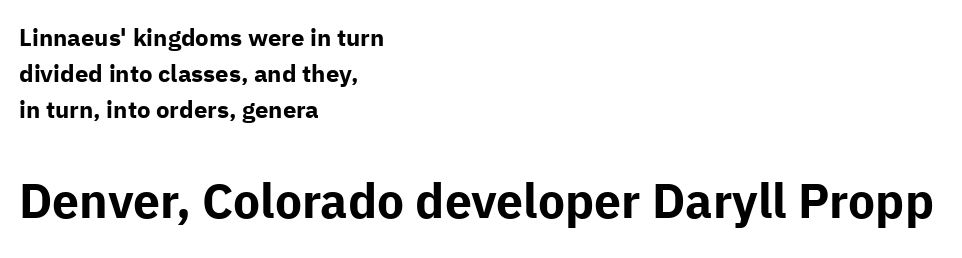
{"serif": "no", "italic": "no", "bold": "yes", "weight": "bold", "width": "normal", "stroke_contrast": "low", "x_height": "medium", "monospaced": "no", "underline": "no", "align": "left", "line_spacing": "normal", "line_spacing_ratio": 1.5, "letter_spacing": "normal", "letter_spacing_em": 0.0, "larger_block": "second", "size_ratio": 2.0, "glyph_px": 48}
